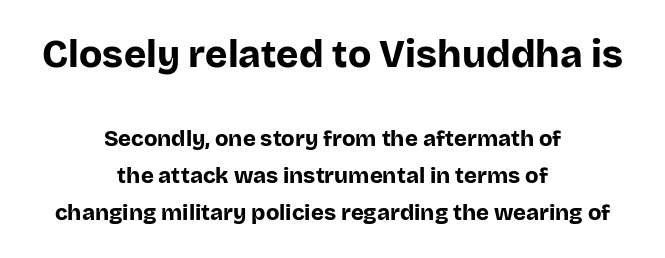
Q: Is the text bold? A: Yes.
Q: Is the text italic (slanted)? A: No, it is upright.
Q: Is the typeface a serif or a sans-serif typeface? A: Sans-serif.
Q: Is the text underlined? A: No.
Q: How is the paragraph aligned? A: Centered.
Q: Is the spacing between letters normal or unusually wide? A: Normal.
Q: Is the spacing between lines tight, normal or loose? A: Normal.
Q: Which block of text is set in a larger size, the first (top) or the second (bottom)? A: The first (top) one.
Q: Width (condensed, normal, or wide)? A: Normal.
Q: Stroke contrast? A: Low.
Q: x-height? A: Large.
Q: Monospaced? A: No.
